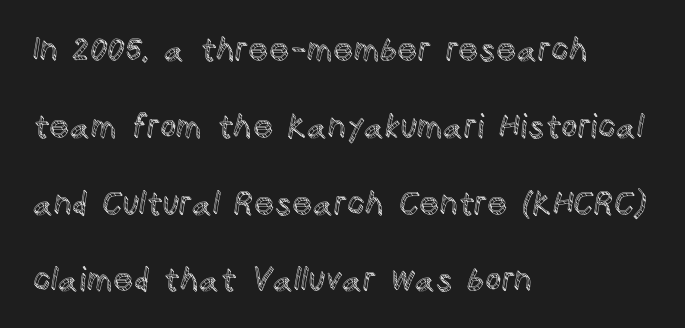
The image shows 32 px text type; set left-aligned, loose line spacing (2.4x), normal letter spacing, not underlined; a large x-height.
